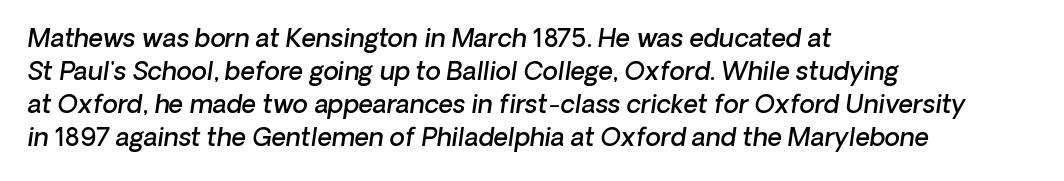
Q: Is the text bold? A: Semi-bold.
Q: Is the text underlined? A: No.
Q: How is the paragraph aligned? A: Left-aligned.
Q: Is the spacing between letters normal or unusually wide? A: Normal.
Q: Is the spacing between lines tight, normal or loose? A: Normal.
